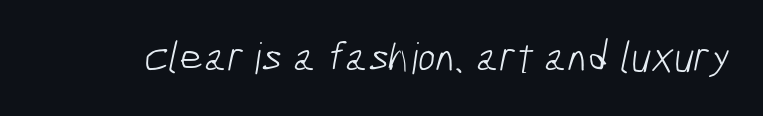
{"serif": "no", "bold": "no", "weight": "light", "width": "condensed", "stroke_contrast": "low", "x_height": "medium", "monospaced": "no", "underline": "no", "letter_spacing": "normal", "letter_spacing_em": 0.0, "glyph_px": 43}
